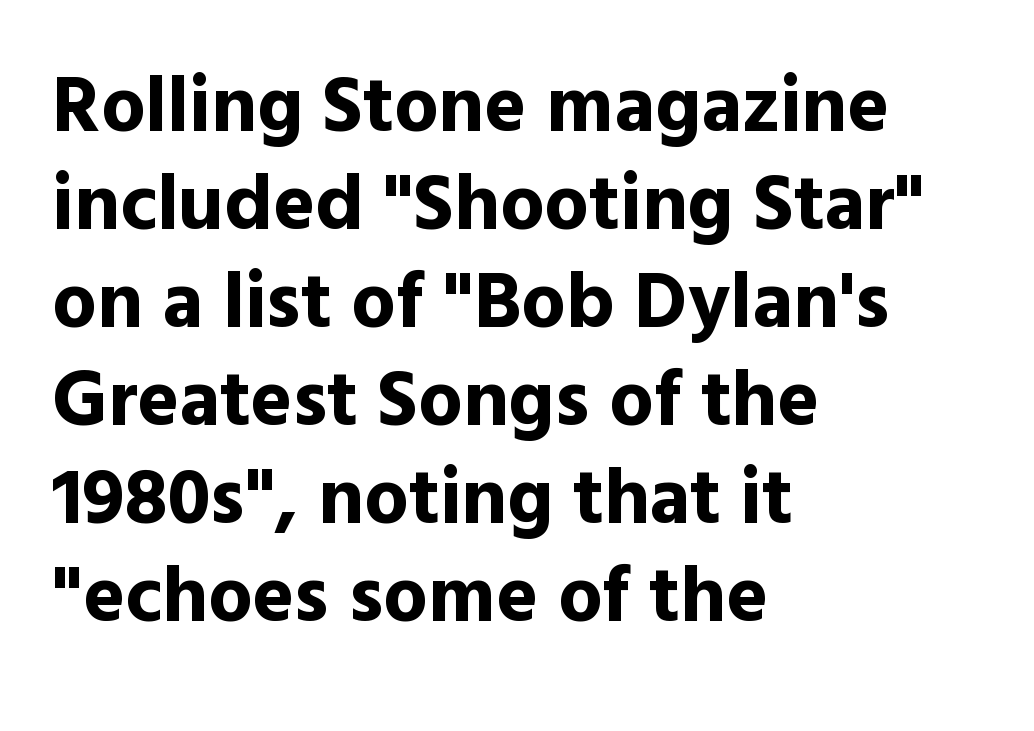
Q: Is the text bold? A: Yes.
Q: Is the text italic (slanted)? A: No, it is upright.
Q: Is the typeface a serif or a sans-serif typeface? A: Sans-serif.
Q: Is the text underlined? A: No.
Q: How is the paragraph aligned? A: Left-aligned.
Q: Is the spacing between letters normal or unusually wide? A: Normal.
Q: Width (condensed, normal, or wide)? A: Normal.
Q: x-height? A: Medium.
Q: Monospaced? A: No.
